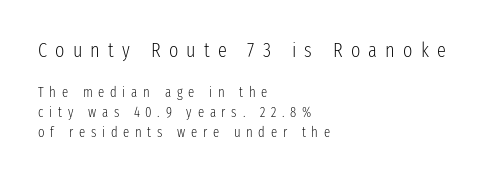
The image shows 20 px text type, upright; set left-aligned, normal line spacing (1.44x), unusually wide letter spacing (+0.41 em), not underlined; the first (top) block is 1.43x larger.
